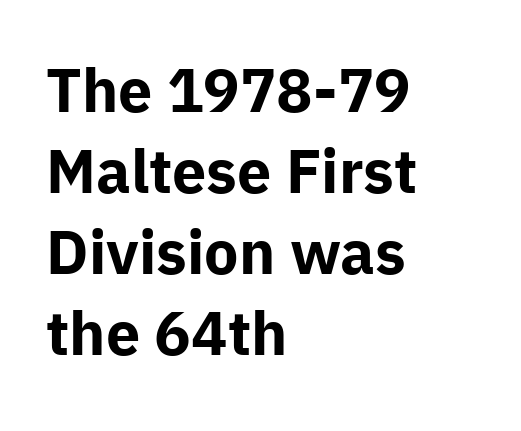
Letters rest on an invisible, unmarked baseline. Here the designer chose a conventional face with non-uniform glyph widths. Alignment: flush left. The sample has been set heavy, in full bold. Serif or sans? Sans — the stroke terminals are bare. Vertical spacing — default.
